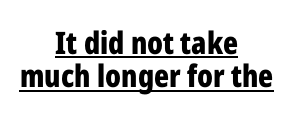
How would I describe the line gaps? Narrow and economical. Which margin do the lines hug? Neither — every line sits in the middle. Is the letter spacing exaggerated? No — it looks like the ordinary default. Compared with undecorated copy, this sample adds a rule below the words. The letters carry no serifs — their stems end cleanly without finishing strokes.
